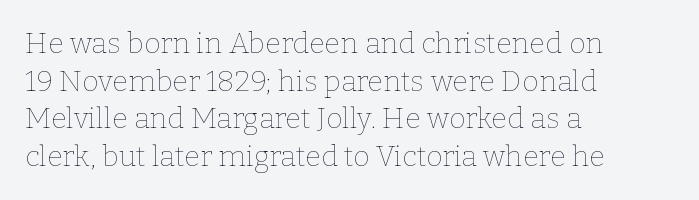
Words float on clear page, feet unadorned. The vertical gap from one line to the next is medium. The axis of the letterforms is exactly vertical. Each letter keeps its own natural width here, so spacing adapts to shape. If you drew a ruler down the left edge, every line would touch it.
